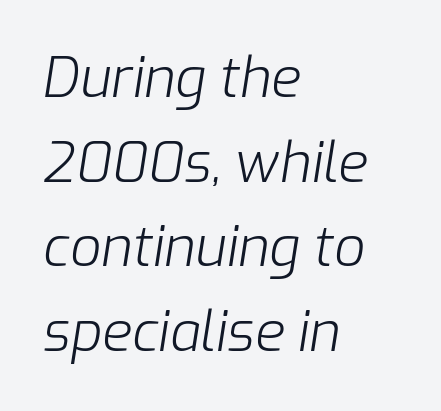
The space between consecutive lines is moderate. There is no visible air inserted between adjacent glyphs. An italicized treatment has been applied to the whole sample. You could not count columns in this text — the font is proportionally spaced.
